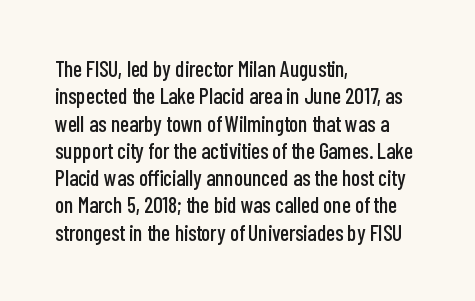
Q: Is the text italic (slanted)? A: No, it is upright.
Q: Is the text underlined? A: No.
Q: How is the paragraph aligned? A: Left-aligned.
Q: Is the spacing between letters normal or unusually wide? A: Normal.
